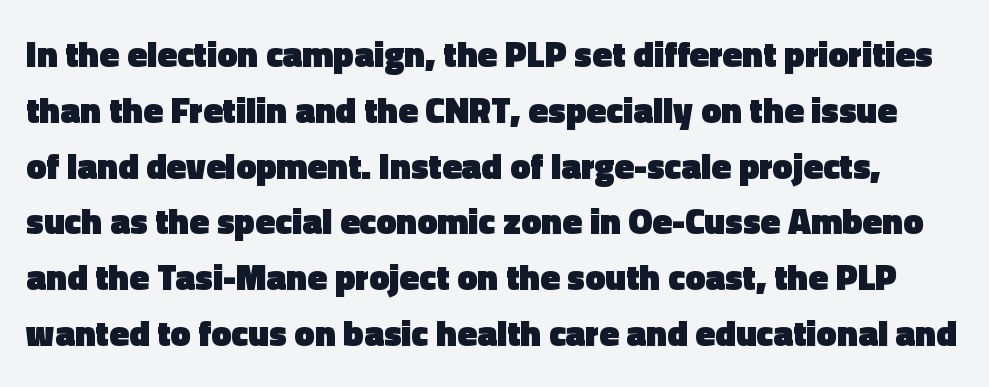
Nope, not italic — everything's standing straight. These lines are composed in type without serifs. Does extra space separate the letters? No, they use regular spacing. As a designer I'd log this as weight 700, bold.
